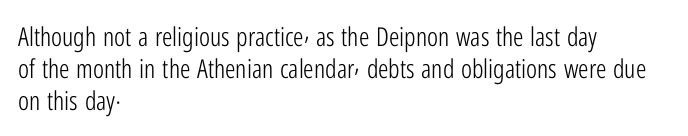
Q: Is the text bold? A: No.
Q: Is the text italic (slanted)? A: No, it is upright.
Q: Is the text underlined? A: No.
Q: How is the paragraph aligned? A: Left-aligned.
Q: Is the spacing between letters normal or unusually wide? A: Normal.
